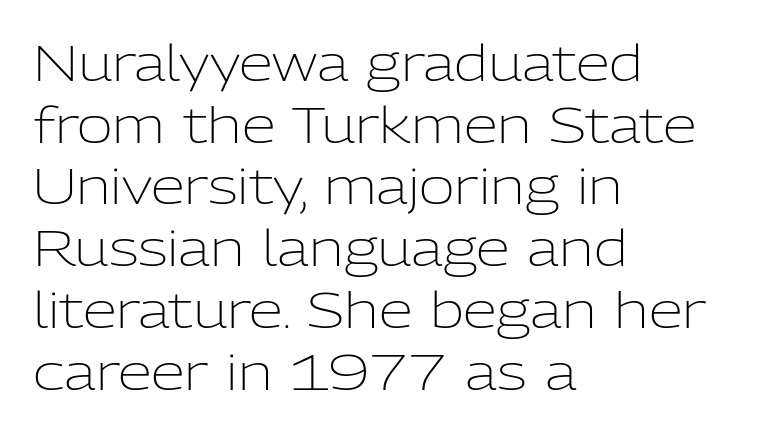
{"serif": "no", "italic": "no", "bold": "no", "weight": "light", "width": "normal", "stroke_contrast": "low", "x_height": "medium", "monospaced": "no", "underline": "no", "align": "left", "line_spacing": "normal", "line_spacing_ratio": 1.26, "letter_spacing": "normal", "letter_spacing_em": 0.0, "glyph_px": 49}
